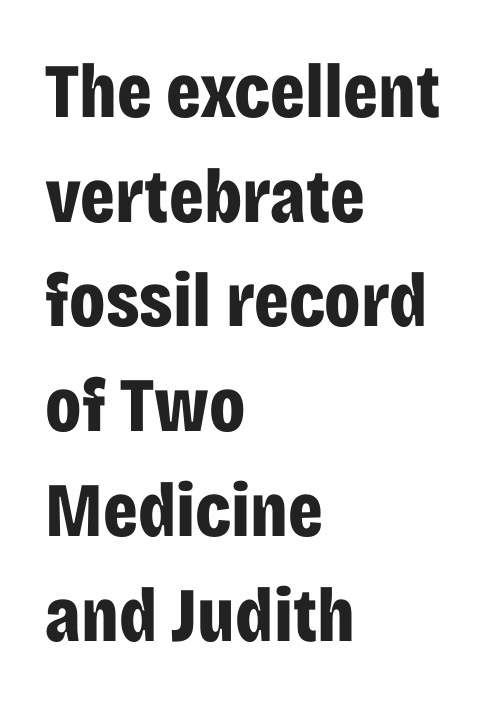
Compared with an ordinary text face, these strokes are far heavier — a full bold. Standard letterfit; no display-style spreading of the glyphs. Unlike italic type, these characters show no tilt at all. Line spacing here is normal. The glyphs in this specimen are sans serif. Underlining? Definitely not there.
